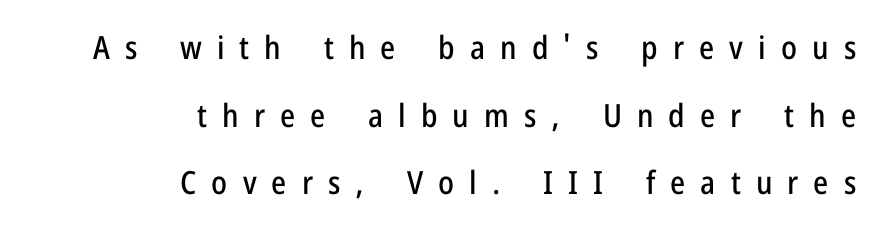
Q: Is the text italic (slanted)? A: No, it is upright.
Q: Is the typeface a serif or a sans-serif typeface? A: Sans-serif.
Q: Is the text underlined? A: No.
Q: How is the paragraph aligned? A: Right-aligned.
Q: Is the spacing between letters normal or unusually wide? A: Unusually wide.
Q: Is the spacing between lines tight, normal or loose? A: Loose.
Q: Width (condensed, normal, or wide)? A: Condensed.
Q: Stroke contrast? A: Low.
Q: x-height? A: Medium.
Q: Monospaced? A: No.
